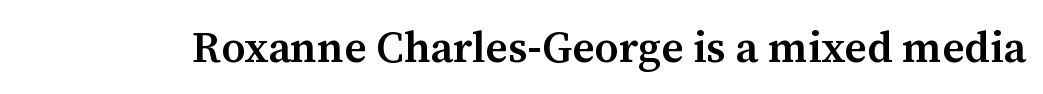
The letters are semibold — heavier than regular but short of a full bold. Serif or sans? Serif — the stroke terminals have little feet. The glyphs are unaccompanied by any horizontal stroke below them. Characters remain perfectly vertical along every line. The type is set solid horizontally, with unmodified tracking.
